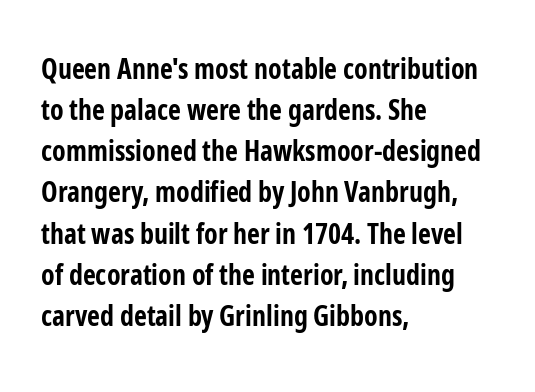
The image shows 28 px bold, condensed sans-serif type, upright; set left-aligned, normal line spacing (1.47x), normal letter spacing, not underlined; low stroke contrast and a medium x-height.
